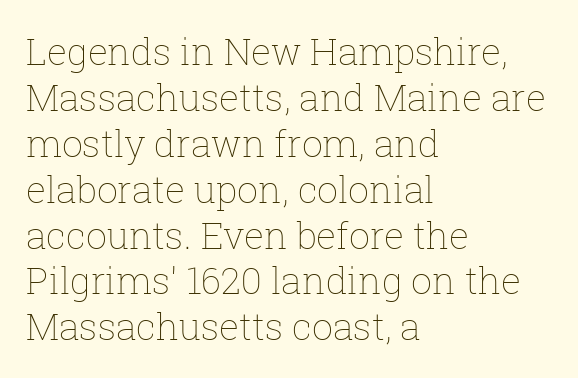
The image shows 37 px thin type, upright; set left-aligned, line spacing 1.24x, normal letter spacing, not underlined; low stroke contrast and a medium x-height.
